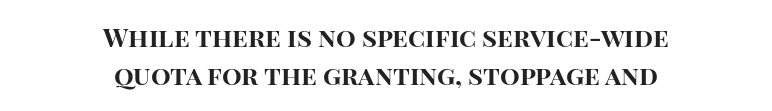
Beneath every word, the page is bare. Is the type bold? Yes — the strokes are clearly thick and heavy. Baseline-to-baseline distance is the conventional proportion of letter height. The horizontal fit of the characters is conventional and even.
